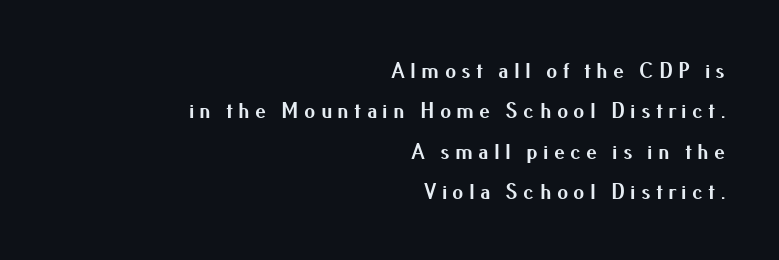
Q: Is the text bold? A: Yes.
Q: Is the text italic (slanted)? A: No, it is upright.
Q: Is the text underlined? A: No.
Q: How is the paragraph aligned? A: Right-aligned.
Q: Is the spacing between letters normal or unusually wide? A: Unusually wide.
